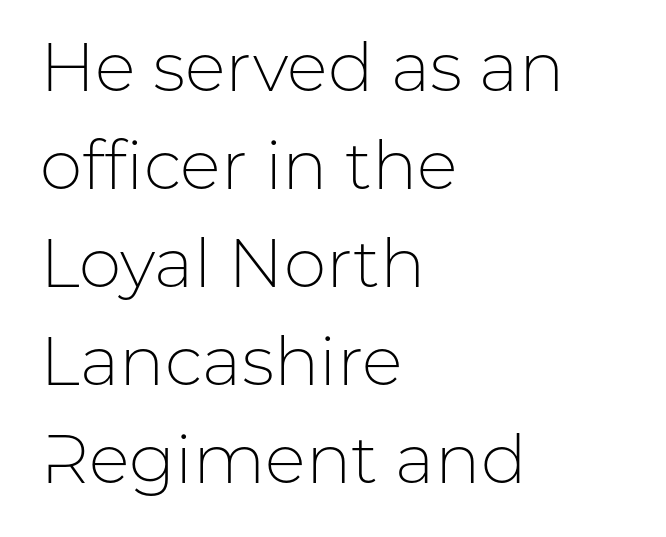
Leading: standard. Teacher's note: observe the even left margin — that is flush-left alignment. These lines are composed in type without serifs. Think of a printed novel: that variable character pitch is what you see here. Lines of text with bare space underneath. This sample uses plain, unmodified letter spacing.
